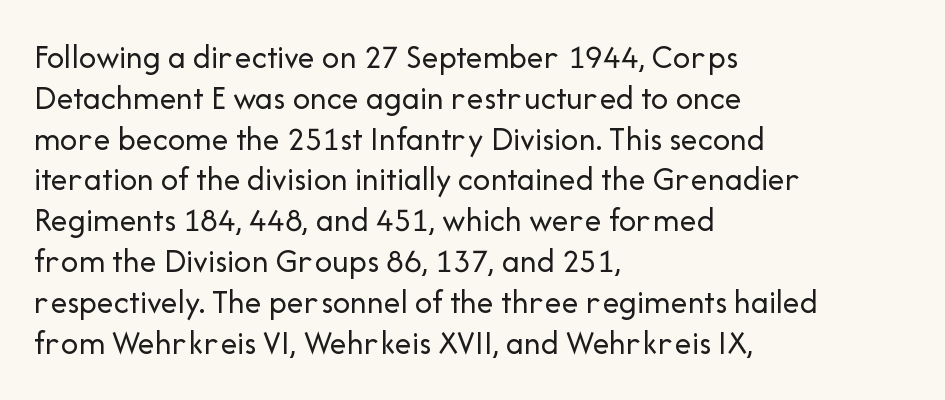
The image shows 34 px regular-weight sans-serif type, upright; set left-aligned, line spacing 1.2x, normal letter spacing, not underlined; low stroke contrast and a medium x-height.
